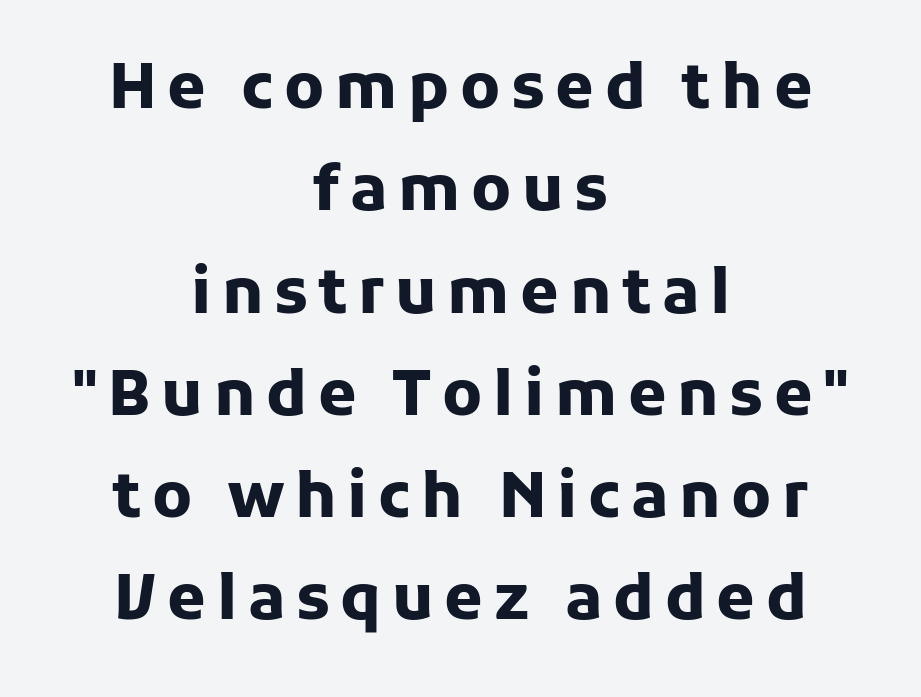
Q: Is the text bold? A: Yes.
Q: Is the text italic (slanted)? A: No, it is upright.
Q: Is the typeface a serif or a sans-serif typeface? A: Sans-serif.
Q: Is the text underlined? A: No.
Q: How is the paragraph aligned? A: Centered.
Q: Is the spacing between lines tight, normal or loose? A: Normal.
Q: Width (condensed, normal, or wide)? A: Normal.
Q: Stroke contrast? A: Low.
Q: x-height? A: Medium.
Q: Monospaced? A: No.
